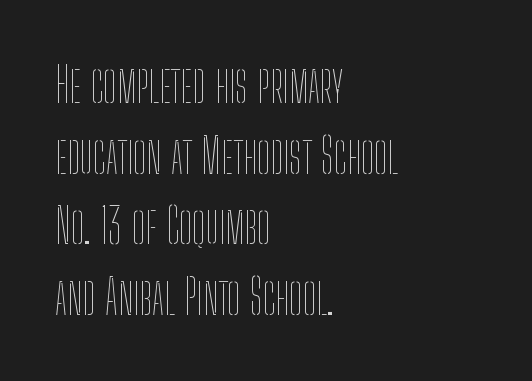
Vertical stems look standard width or narrower in stroke. Rule under the text: the space is simply empty. In terms of leading, this rendering sits right in the middle. Line starts are locked; line ends wander. Quick note: not italic, upright.
